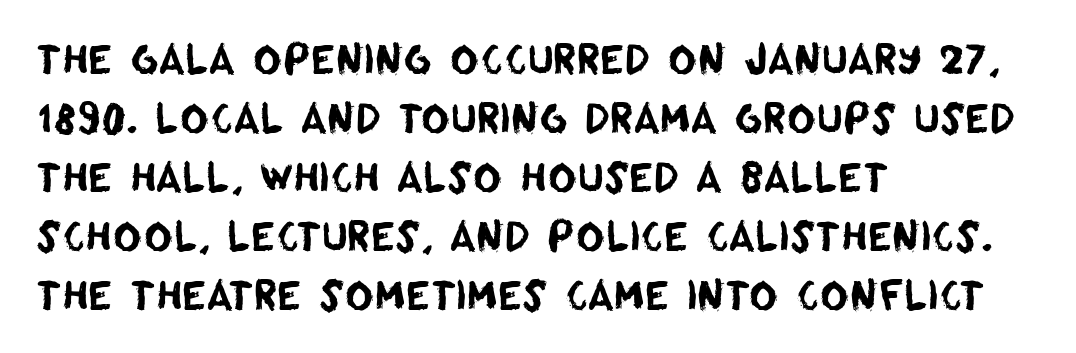
Reading down the column, the eye jumps a familiar distance to each next line. Proportional: the letters do not fall into vertical columns. A classic flush-left, rag-right setting is used for this passage. This sample uses plain, unmodified letter spacing. Clear beneath every line of the passage.
